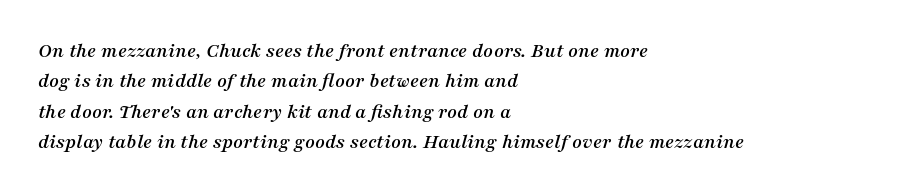
Every row of glyphs begins at an identical x-position on the left. Type without underlining. This rendering leaves character spacing at its baseline value. Is the type slanted? Yes — the strokes lean at a clear angle. Line spacing here is normal.
